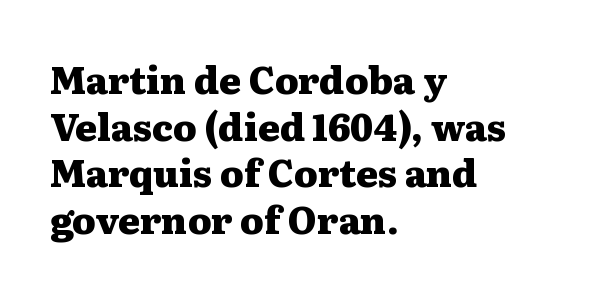
Q: Is the text bold? A: Yes.
Q: Is the text italic (slanted)? A: No, it is upright.
Q: Is the typeface a serif or a sans-serif typeface? A: Serif.
Q: Is the text underlined? A: No.
Q: How is the paragraph aligned? A: Left-aligned.
Q: Is the spacing between letters normal or unusually wide? A: Normal.
Q: Is the spacing between lines tight, normal or loose? A: Normal.
Q: Width (condensed, normal, or wide)? A: Wide.
Q: Stroke contrast? A: Medium.
Q: x-height? A: Medium.
Q: Monospaced? A: No.
